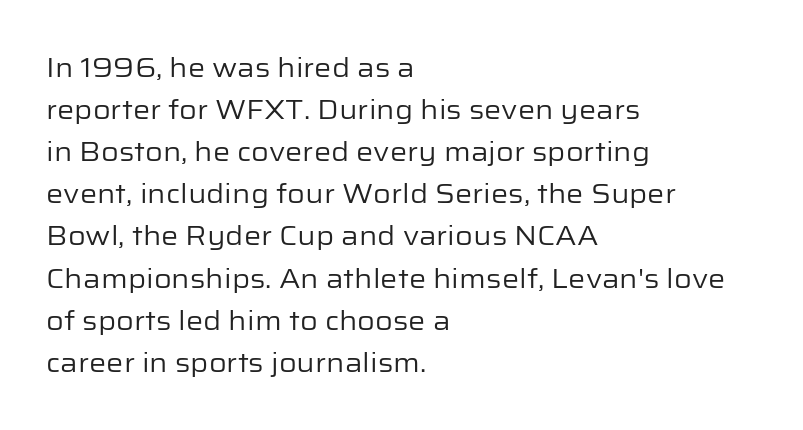
Q: Is the text bold? A: No.
Q: Is the text italic (slanted)? A: No, it is upright.
Q: Is the text underlined? A: No.
Q: How is the paragraph aligned? A: Left-aligned.
Q: Is the spacing between letters normal or unusually wide? A: Normal.
Q: Is the spacing between lines tight, normal or loose? A: Normal.
